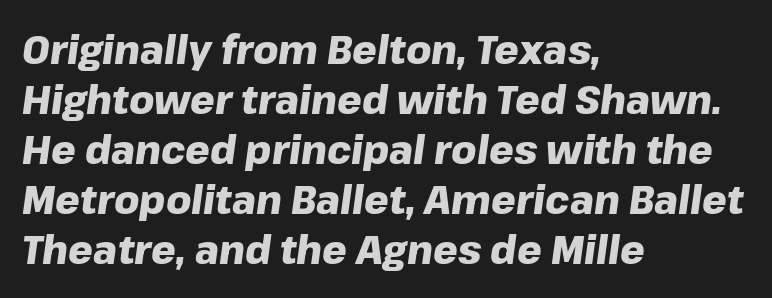
Q: Is the text bold? A: Yes.
Q: Is the text italic (slanted)? A: Yes, it leans right by about 8 degrees.
Q: Is the text underlined? A: No.
Q: How is the paragraph aligned? A: Left-aligned.
Q: Is the spacing between letters normal or unusually wide? A: Normal.
Q: Is the spacing between lines tight, normal or loose? A: Normal.
Q: Width (condensed, normal, or wide)? A: Normal.
Q: Stroke contrast? A: Low.
Q: x-height? A: Medium.
Q: Monospaced? A: No.
